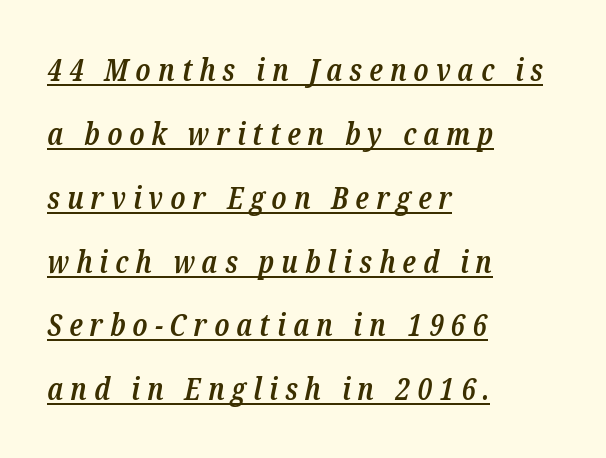
Is the type slanted? Yes — the strokes lean at a clear angle. Reading down the column, the eye jumps a long way to each next line. A fair bit of extra ink — the face is semibold, not bold. Descenders here cross a horizontal rule under the line. The type family on display is of the serif kind.
